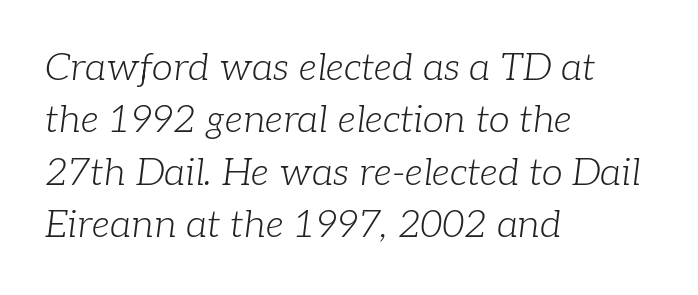
Do the characters align in a grid? No, the font is proportional. These lines keep a tight, regular rhythm from letter to letter. Check under the words: just untouched page. Does the lettering tilt? It does — this is italic. Caption: face not bold, strokes unweighted. Quick note: interline space is typical.
